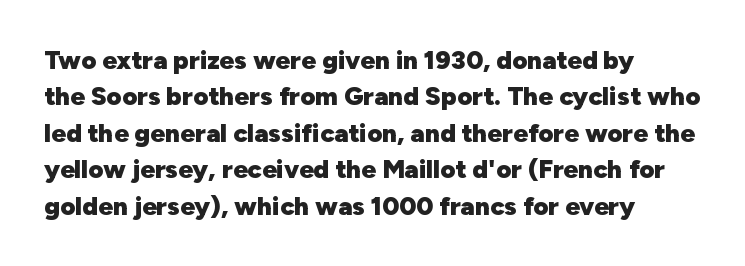
The image shows 26 px bold type, upright; set left-aligned, normal line spacing (1.4x), normal letter spacing, not underlined.
